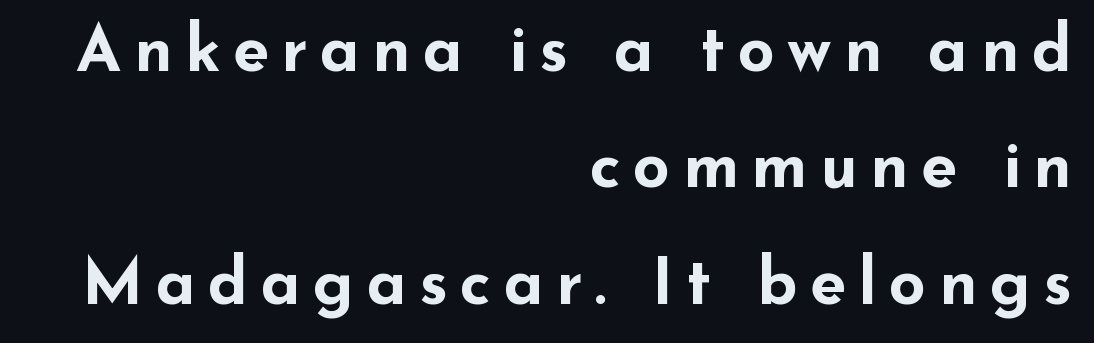
Q: Is the text bold? A: Yes.
Q: Is the text italic (slanted)? A: No, it is upright.
Q: Is the typeface a serif or a sans-serif typeface? A: Sans-serif.
Q: Is the text underlined? A: No.
Q: How is the paragraph aligned? A: Right-aligned.
Q: Width (condensed, normal, or wide)? A: Wide.
Q: Stroke contrast? A: Low.
Q: x-height? A: Small.
Q: Monospaced? A: No.
